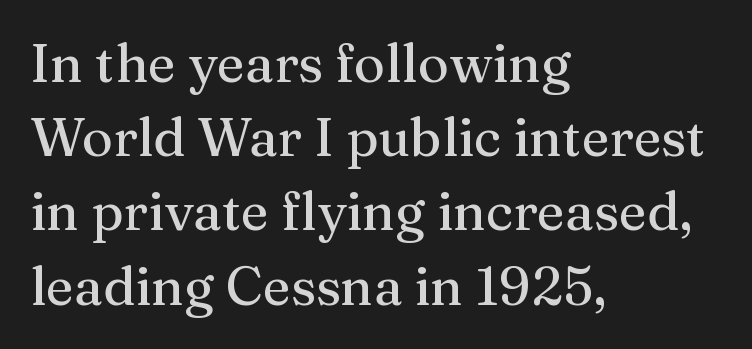
The image shows 53 px serif type, upright; set left-aligned, normal line spacing (1.4x), normal letter spacing, not underlined; medium stroke contrast and a medium x-height.
